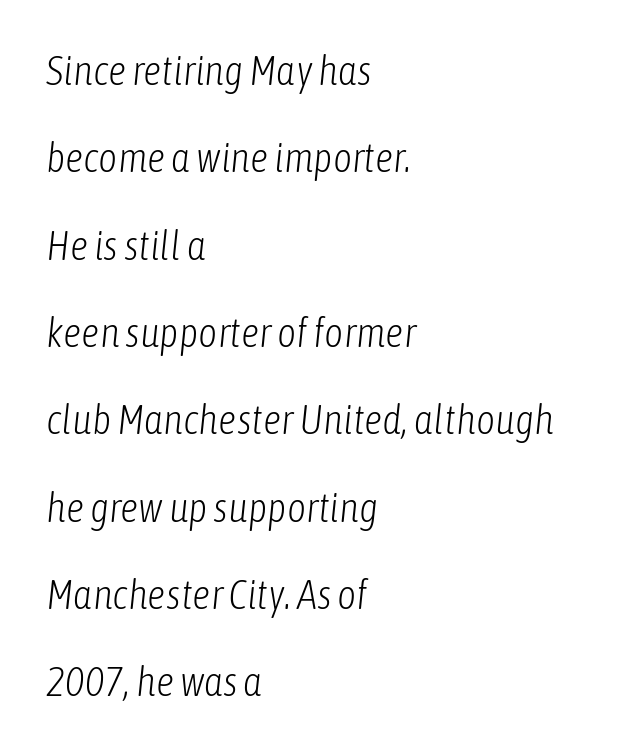
Q: Is the text bold? A: No.
Q: Is the text italic (slanted)? A: Yes, it leans right by about 6 degrees.
Q: Is the text underlined? A: No.
Q: How is the paragraph aligned? A: Left-aligned.
Q: Is the spacing between letters normal or unusually wide? A: Normal.
Q: Is the spacing between lines tight, normal or loose? A: Loose.
Q: Width (condensed, normal, or wide)? A: Condensed.
Q: Stroke contrast? A: Low.
Q: x-height? A: Medium.
Q: Monospaced? A: No.
